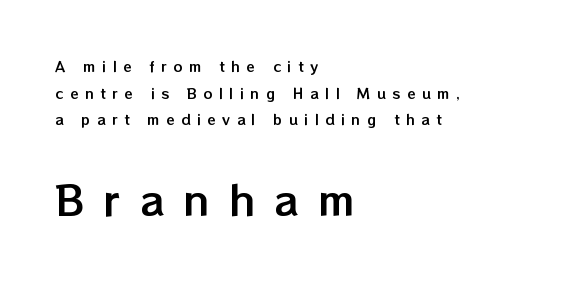
{"italic": "no", "width": "normal", "stroke_contrast": "low", "x_height": "medium", "monospaced": "no", "underline": "no", "align": "left", "line_spacing": "loose", "line_spacing_ratio": 1.91, "letter_spacing": "wide", "letter_spacing_em": 0.46, "larger_block": "second", "size_ratio": 2.93, "glyph_px": 41}
